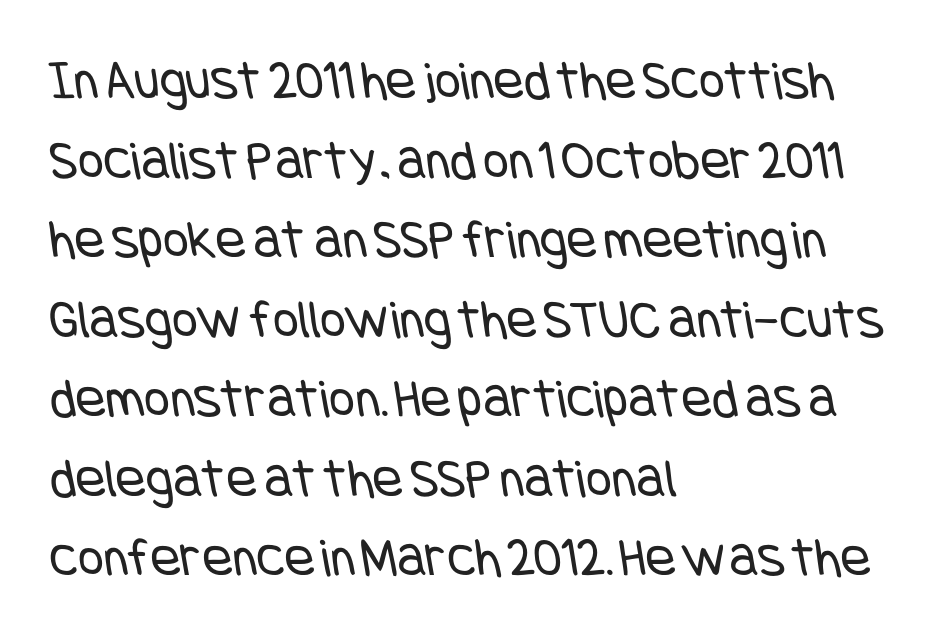
The image shows 56 px regular-weight, condensed sans-serif type; set left-aligned, normal line spacing (1.42x), normal letter spacing, not underlined; low stroke contrast and a large x-height.
